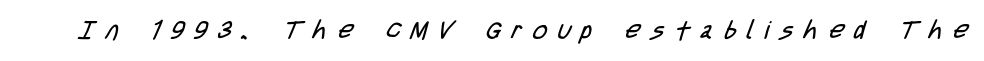
Q: Is the text bold? A: No.
Q: Is the text underlined? A: No.
Q: Is the spacing between letters normal or unusually wide? A: Unusually wide.
